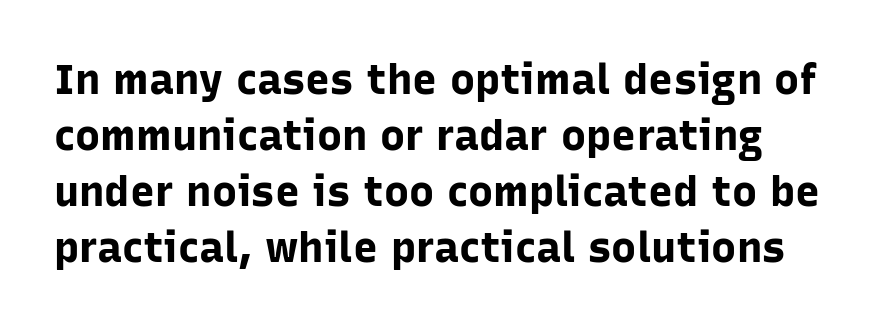
{"serif": "no", "italic": "no", "bold": "yes", "weight": "bold", "width": "normal", "stroke_contrast": "low", "x_height": "medium", "monospaced": "no", "underline": "no", "line_spacing": "normal", "line_spacing_ratio": 1.33, "letter_spacing": "normal", "letter_spacing_em": 0.0, "glyph_px": 42}
